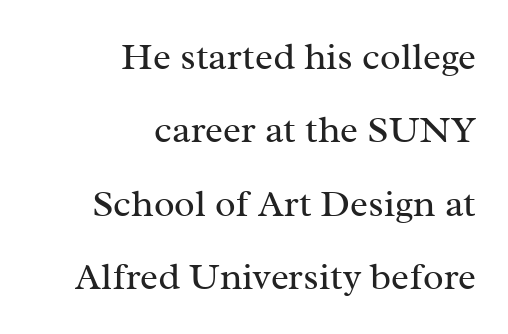
The image shows 38 px regular-weight serif type, upright; set right-aligned, loose line spacing (1.93x), normal letter spacing, not underlined; medium stroke contrast and a medium x-height.
